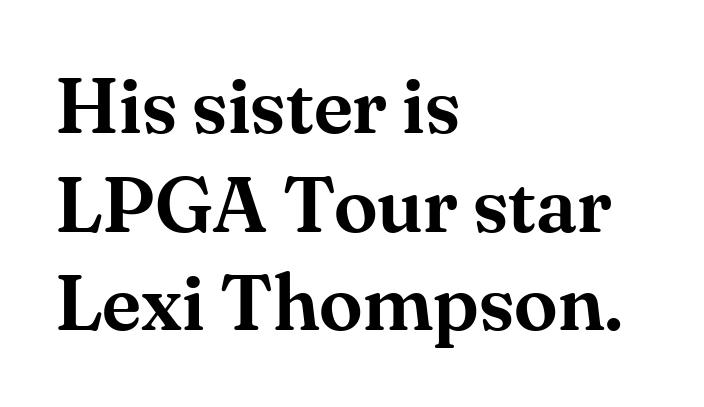
The gaps between neighbouring characters are ordinary and unremarkable. These lines were composed using upright roman letters. Unlike a clean sans, this face finishes its strokes with serifs. Honestly, there is no underline to notice here at all. All the whitespace from short lines collects on the right.
